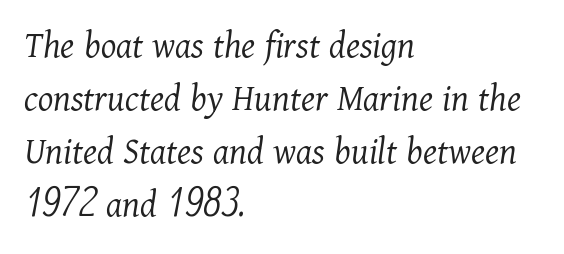
The image shows 39 px light serif type, italic (leaning right); set left-aligned, normal line spacing (1.36x), normal letter spacing, not underlined; medium stroke contrast and a medium x-height.
